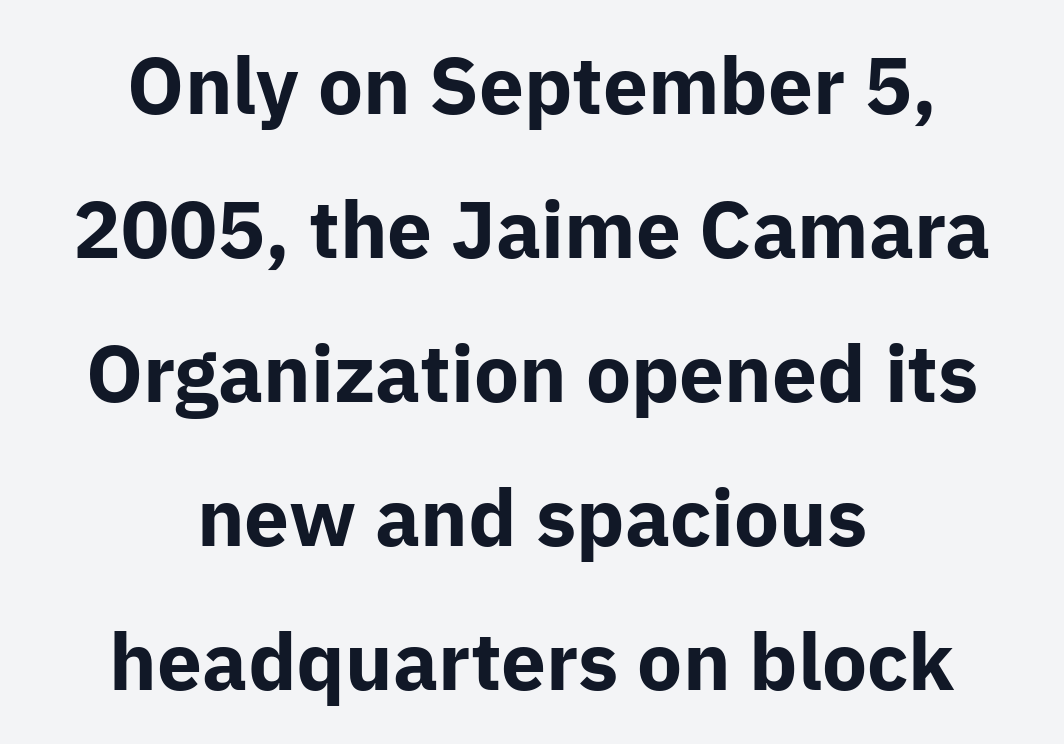
The type is set solid horizontally, with unmodified tracking. The lettering stays uniformly vertical, giving the passage a roman look. Letters rest on an invisible, unmarked baseline. The paragraph shown floats in the horizontal middle. The rendering uses natural spacing where letterforms have individual widths.
